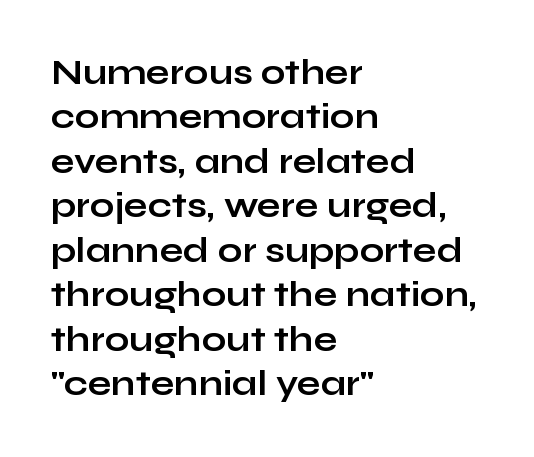
{"serif": "no", "italic": "no", "bold": "yes", "weight": "bold", "width": "wide", "stroke_contrast": "low", "x_height": "medium", "monospaced": "no", "underline": "no", "align": "left", "line_spacing": "normal", "line_spacing_ratio": 1.27, "letter_spacing": "normal", "letter_spacing_em": 0.0, "glyph_px": 35}
